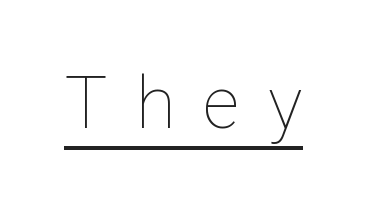
{"italic": "no", "bold": "no", "weight": "thin", "width": "normal", "stroke_contrast": "low", "x_height": "medium", "monospaced": "no", "underline": "yes", "letter_spacing": "wide", "letter_spacing_em": 0.39, "glyph_px": 72}
